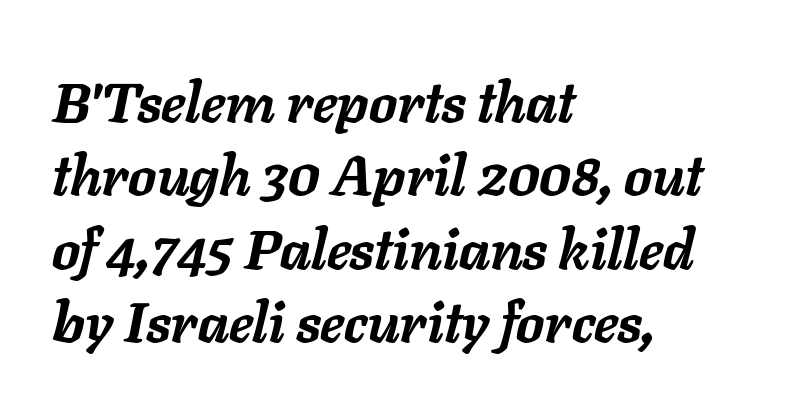
Q: Is the text bold? A: Yes.
Q: Is the text italic (slanted)? A: Yes, it leans right by about 11 degrees.
Q: Is the text underlined? A: No.
Q: How is the paragraph aligned? A: Left-aligned.
Q: Is the spacing between letters normal or unusually wide? A: Normal.
Q: Is the spacing between lines tight, normal or loose? A: Normal.
Q: Width (condensed, normal, or wide)? A: Normal.
Q: Stroke contrast? A: Low.
Q: x-height? A: Medium.
Q: Monospaced? A: No.
